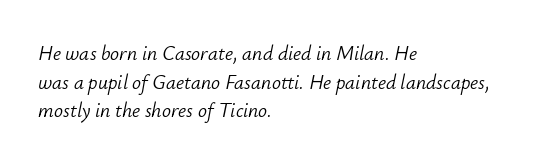
Each new line begins a customary step beneath the previous one. No chunkiness to these letters — they're not bold. Unmarked baselines from the first word to the last. Is the letter spacing exaggerated? No — it looks like the ordinary default.
